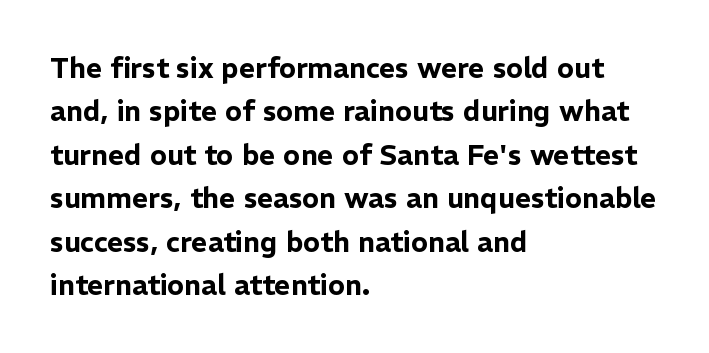
Q: Is the text italic (slanted)? A: No, it is upright.
Q: Is the typeface a serif or a sans-serif typeface? A: Sans-serif.
Q: Is the text underlined? A: No.
Q: How is the paragraph aligned? A: Left-aligned.
Q: Is the spacing between letters normal or unusually wide? A: Normal.
Q: Is the spacing between lines tight, normal or loose? A: Normal.
Q: Width (condensed, normal, or wide)? A: Normal.
Q: Stroke contrast? A: Low.
Q: x-height? A: Medium.
Q: Monospaced? A: No.
